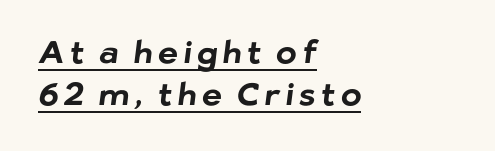
Q: Is the text bold? A: Yes.
Q: Is the typeface a serif or a sans-serif typeface? A: Sans-serif.
Q: Is the text underlined? A: Yes.
Q: How is the paragraph aligned? A: Left-aligned.
Q: Is the spacing between lines tight, normal or loose? A: Normal.
Q: Width (condensed, normal, or wide)? A: Normal.
Q: Stroke contrast? A: Low.
Q: x-height? A: Medium.
Q: Monospaced? A: No.
